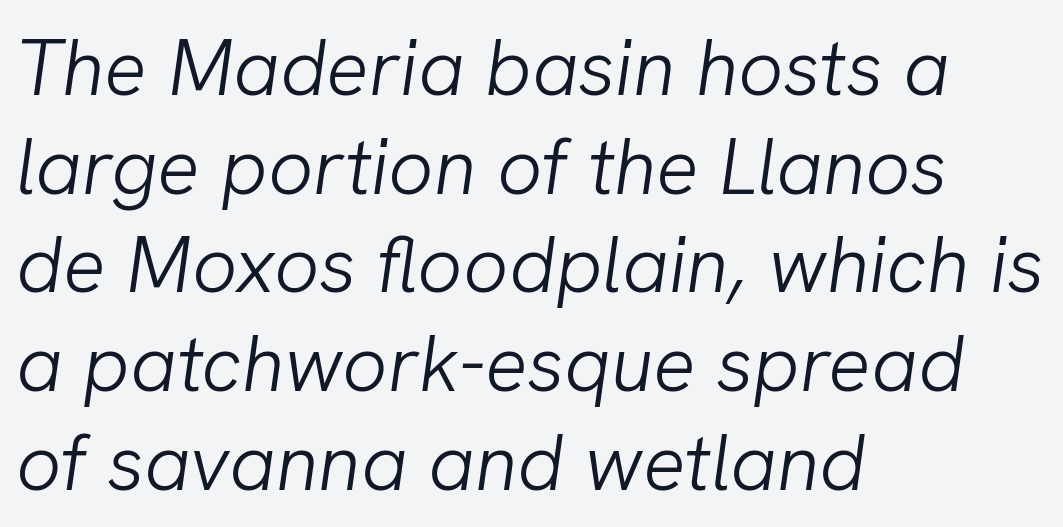
Q: Is the text bold? A: No.
Q: Is the text italic (slanted)? A: Yes, it leans right by about 8 degrees.
Q: Is the text underlined? A: No.
Q: How is the paragraph aligned? A: Left-aligned.
Q: Is the spacing between letters normal or unusually wide? A: Normal.
Q: Is the spacing between lines tight, normal or loose? A: Normal.
Q: Width (condensed, normal, or wide)? A: Normal.
Q: Stroke contrast? A: Low.
Q: x-height? A: Medium.
Q: Monospaced? A: No.
